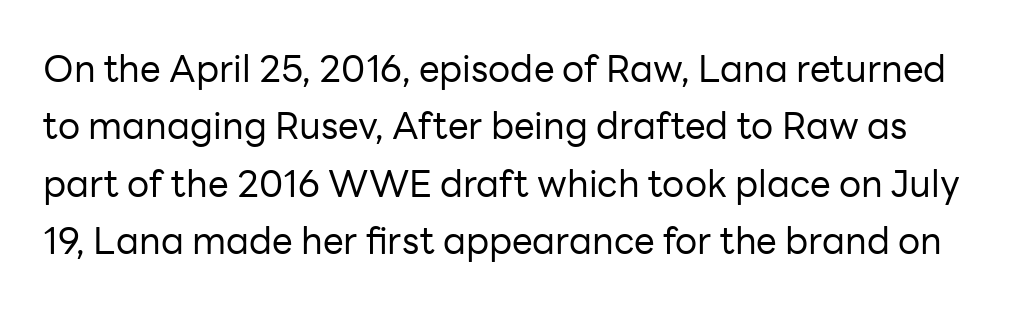
Q: Is the text bold? A: No.
Q: Is the text italic (slanted)? A: No, it is upright.
Q: Is the typeface a serif or a sans-serif typeface? A: Sans-serif.
Q: Is the text underlined? A: No.
Q: Is the spacing between letters normal or unusually wide? A: Normal.
Q: Is the spacing between lines tight, normal or loose? A: Normal.
Q: Width (condensed, normal, or wide)? A: Normal.
Q: Stroke contrast? A: Low.
Q: x-height? A: Medium.
Q: Monospaced? A: No.
